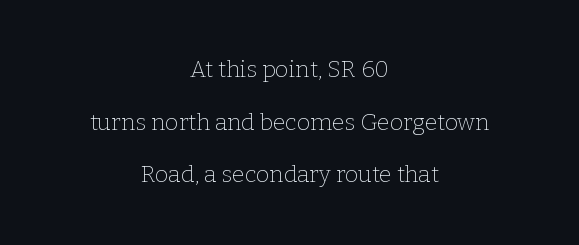
{"italic": "no", "bold": "no", "underline": "no", "align": "center", "line_spacing": "loose", "line_spacing_ratio": 2.29, "letter_spacing": "normal", "letter_spacing_em": 0.0, "glyph_px": 23}
